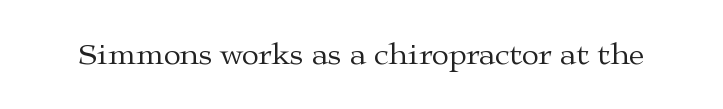
Q: Is the text bold? A: No.
Q: Is the text italic (slanted)? A: No, it is upright.
Q: Is the typeface a serif or a sans-serif typeface? A: Serif.
Q: Is the text underlined? A: No.
Q: Is the spacing between letters normal or unusually wide? A: Normal.
Q: Width (condensed, normal, or wide)? A: Wide.
Q: Stroke contrast? A: Medium.
Q: x-height? A: Medium.
Q: Monospaced? A: No.
